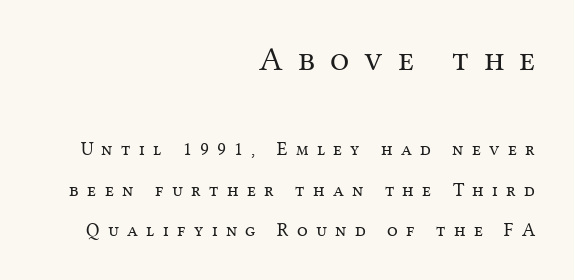
Q: Is the text bold? A: No.
Q: Is the text italic (slanted)? A: No, it is upright.
Q: Is the typeface a serif or a sans-serif typeface? A: Serif.
Q: Is the text underlined? A: No.
Q: How is the paragraph aligned? A: Right-aligned.
Q: Is the spacing between letters normal or unusually wide? A: Unusually wide.
Q: Is the spacing between lines tight, normal or loose? A: Loose.
Q: Which block of text is set in a larger size, the first (top) or the second (bottom)? A: The first (top) one.
Q: Width (condensed, normal, or wide)? A: Normal.
Q: Stroke contrast? A: Medium.
Q: x-height? A: Medium.
Q: Monospaced? A: No.
